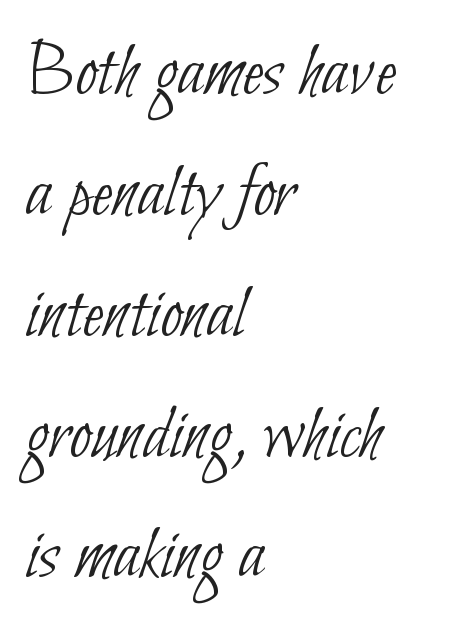
{"serif": "no", "bold": "no", "weight": "thin", "width": "condensed", "stroke_contrast": "low", "x_height": "small", "monospaced": "no", "underline": "no", "align": "left", "line_spacing": "normal", "line_spacing_ratio": 1.53, "letter_spacing": "normal", "letter_spacing_em": 0.0, "glyph_px": 79}
